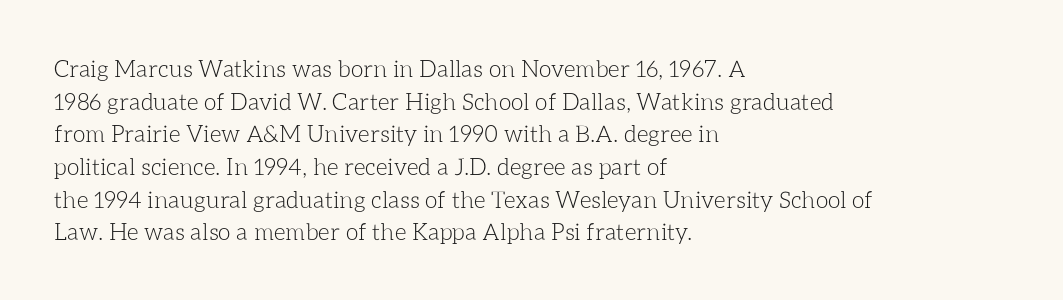
{"italic": "no", "bold": "no", "underline": "no", "align": "left", "line_spacing": "normal", "line_spacing_ratio": 1.42, "letter_spacing": "normal", "letter_spacing_em": 0.0, "glyph_px": 23}
